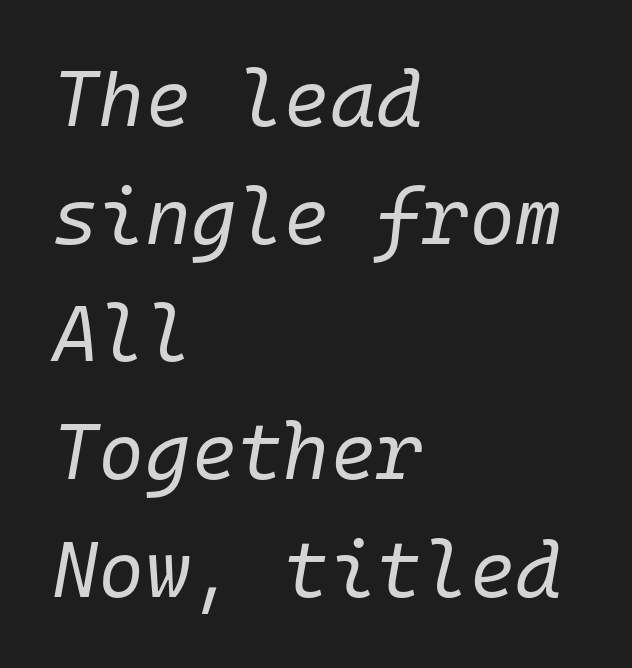
The image shows 79 px regular-weight type, italic (leaning right), monospaced; set left-aligned, normal line spacing (1.49x), normal letter spacing, not underlined; low stroke contrast and a medium x-height.
